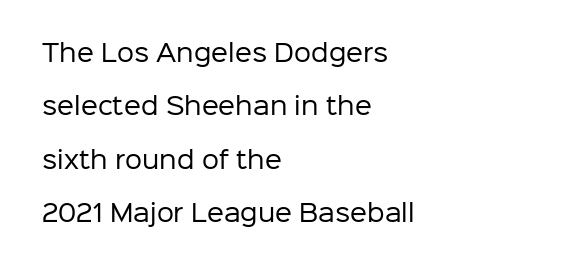
The image shows 24 px text type, upright; set left-aligned, loose line spacing (2.22x), normal letter spacing, not underlined.
